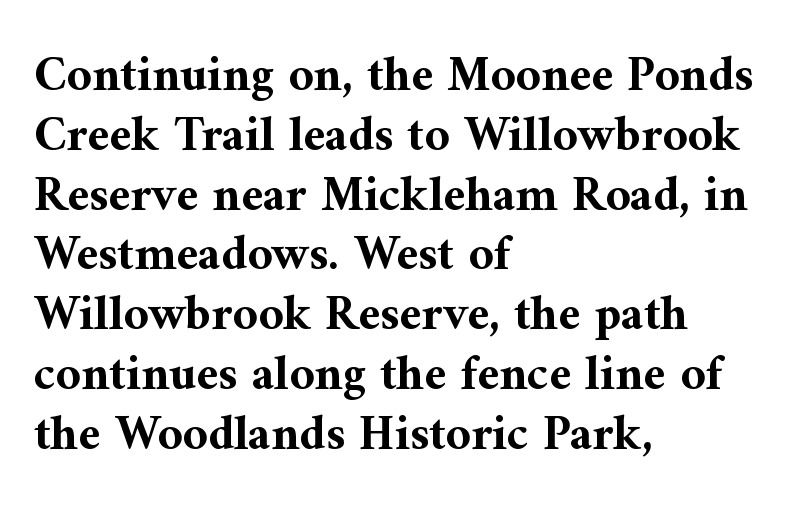
Does the copy run flush right? No — it runs flush left. The space beneath each line is pristine and unruled. Every letter is thick-stroked: bold, no question. Spacing verdict: proportional, widths tailored to each character.
